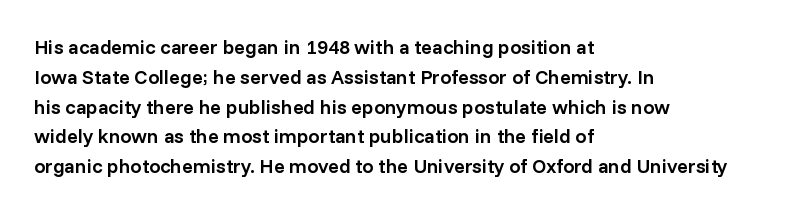
Q: Is the text bold? A: Semi-bold.
Q: Is the text italic (slanted)? A: No, it is upright.
Q: Is the text underlined? A: No.
Q: How is the paragraph aligned? A: Left-aligned.
Q: Is the spacing between letters normal or unusually wide? A: Normal.
Q: Is the spacing between lines tight, normal or loose? A: Normal.
